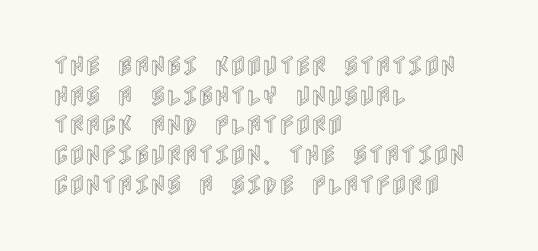
Q: Is the text italic (slanted)? A: No, it is upright.
Q: Is the text underlined? A: No.
Q: How is the paragraph aligned? A: Left-aligned.
Q: Is the spacing between letters normal or unusually wide? A: Normal.
Q: Is the spacing between lines tight, normal or loose? A: Normal.
